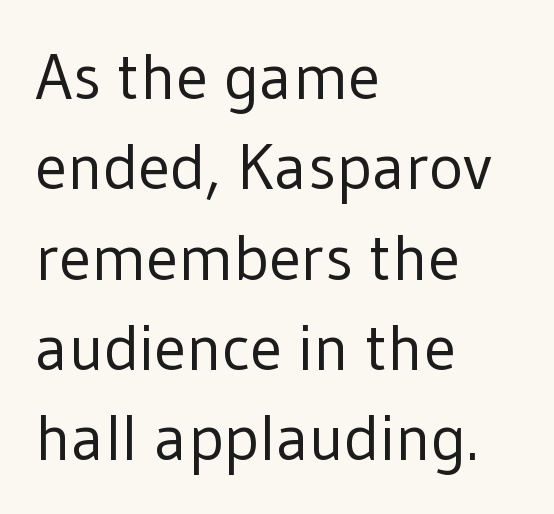
Is the type heavy? It reads as light-to-regular instead. The face used here is proportionally spaced, like ordinary book or web type. Posture: vertical. No feet cap the strokes, marking this as sans-serif type. The line texture is even and compact thanks to regular tracking. Nobody drew a line under any word here.
